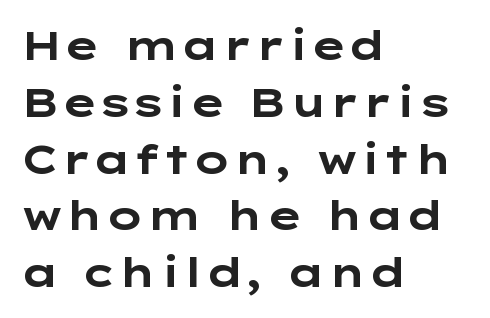
Q: Is the text bold? A: Yes.
Q: Is the text italic (slanted)? A: No, it is upright.
Q: Is the typeface a serif or a sans-serif typeface? A: Sans-serif.
Q: Is the text underlined? A: No.
Q: How is the paragraph aligned? A: Left-aligned.
Q: Is the spacing between letters normal or unusually wide? A: Normal.
Q: Is the spacing between lines tight, normal or loose? A: Normal.
Q: Width (condensed, normal, or wide)? A: Wide.
Q: Stroke contrast? A: Low.
Q: x-height? A: Medium.
